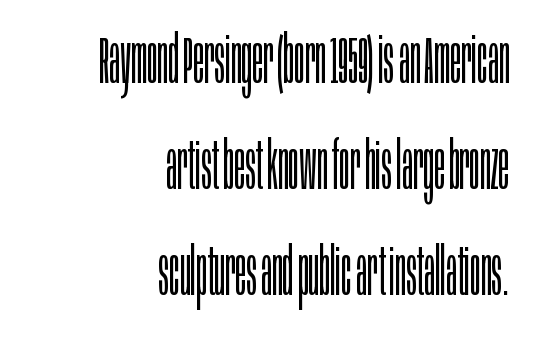
The image shows 65 px light, condensed sans-serif type, upright; set right-aligned, normal line spacing (1.63x), normal letter spacing, not underlined; low stroke contrast and a large x-height.
